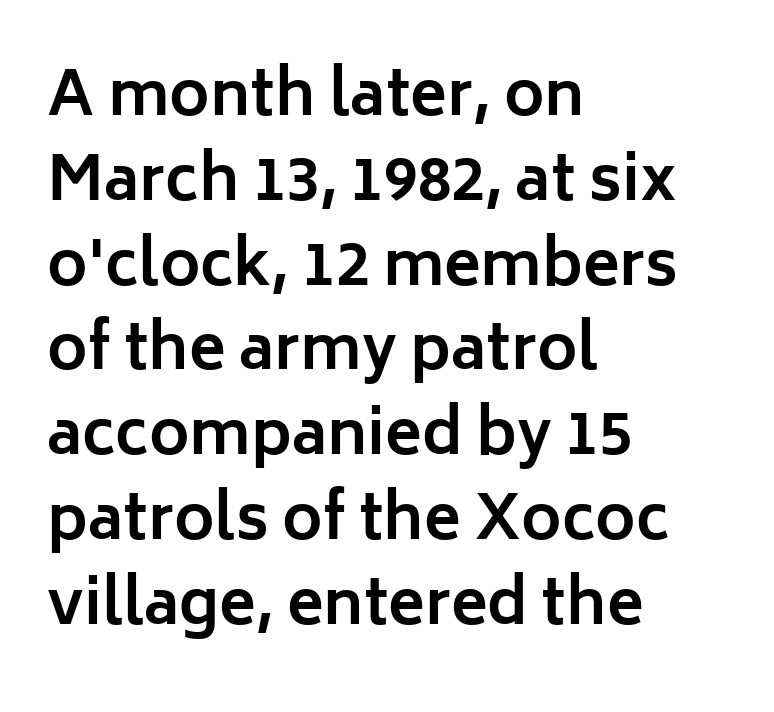
Q: Is the text bold? A: Yes.
Q: Is the text italic (slanted)? A: No, it is upright.
Q: Is the typeface a serif or a sans-serif typeface? A: Sans-serif.
Q: Is the text underlined? A: No.
Q: How is the paragraph aligned? A: Left-aligned.
Q: Is the spacing between letters normal or unusually wide? A: Normal.
Q: Is the spacing between lines tight, normal or loose? A: Normal.
Q: Width (condensed, normal, or wide)? A: Normal.
Q: Stroke contrast? A: Low.
Q: x-height? A: Medium.
Q: Monospaced? A: No.
